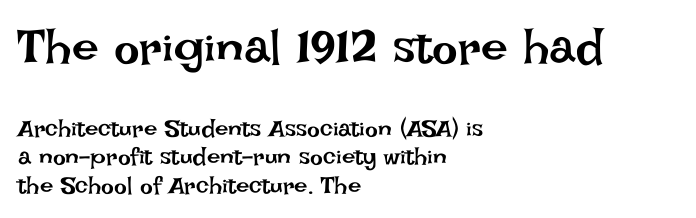
Every stem runs plumb, perpendicular to the baseline. Think of a printed novel: that variable character pitch is what you see here. Bigger letters appear in the top chunk; the bottom chunk is reduced. The space directly below the letters is spotless. There is no visible air inserted between adjacent glyphs.
